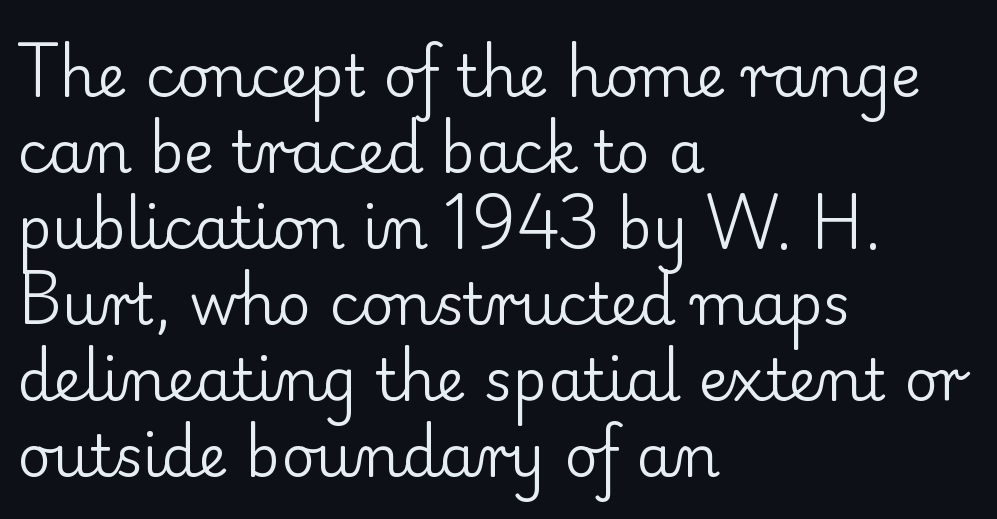
{"serif": "yes", "italic": "no", "bold": "no", "weight": "regular", "width": "normal", "stroke_contrast": "low", "x_height": "small", "monospaced": "no", "underline": "no", "align": "left", "line_spacing": "normal", "line_spacing_ratio": 1.31, "letter_spacing": "normal", "letter_spacing_em": 0.0, "glyph_px": 58}
